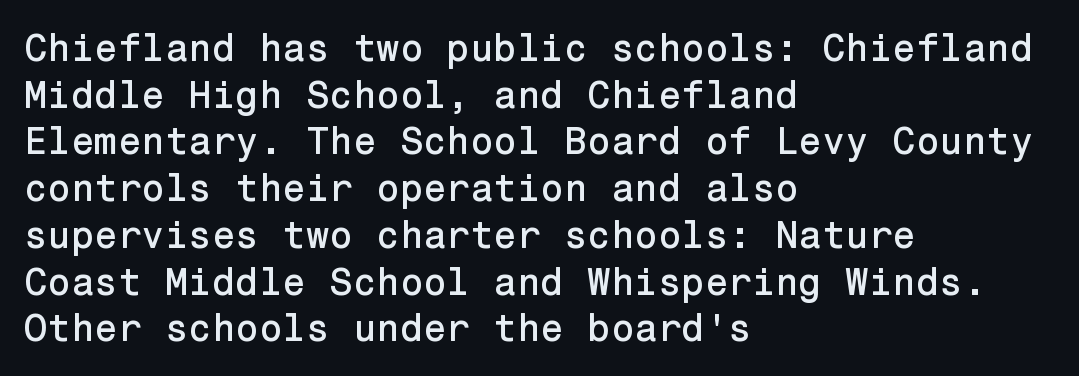
Reading down the block, your eye returns to a fixed left position each line. Compared with typical body copy, the letter spacing here is the same. Observe the absence of serifs on each vertical stroke in this sample. Unmarked baselines from the first word to the last.
